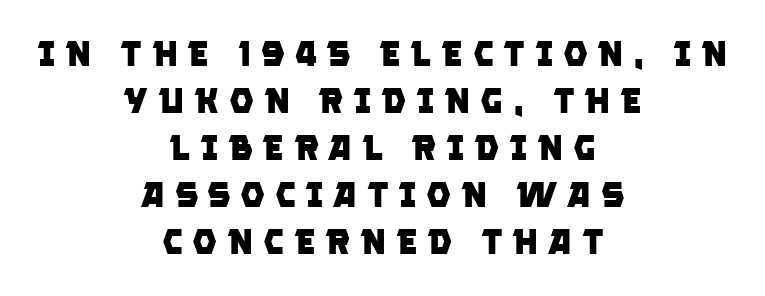
Q: Is the text bold? A: Yes.
Q: Is the typeface a serif or a sans-serif typeface? A: Sans-serif.
Q: Is the text underlined? A: No.
Q: How is the paragraph aligned? A: Centered.
Q: Is the spacing between letters normal or unusually wide? A: Unusually wide.
Q: Is the spacing between lines tight, normal or loose? A: Normal.
Q: Width (condensed, normal, or wide)? A: Normal.
Q: Stroke contrast? A: Low.
Q: x-height? A: Large.
Q: Monospaced? A: No.
